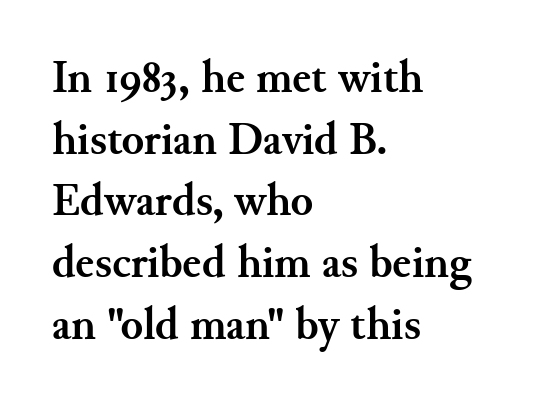
Q: Is the text bold? A: Yes.
Q: Is the text italic (slanted)? A: No, it is upright.
Q: Is the typeface a serif or a sans-serif typeface? A: Serif.
Q: Is the text underlined? A: No.
Q: How is the paragraph aligned? A: Left-aligned.
Q: Is the spacing between letters normal or unusually wide? A: Normal.
Q: Is the spacing between lines tight, normal or loose? A: Normal.
Q: Width (condensed, normal, or wide)? A: Normal.
Q: Stroke contrast? A: Medium.
Q: x-height? A: Small.
Q: Monospaced? A: No.
